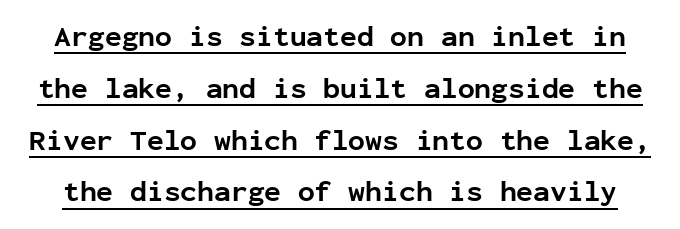
{"serif": "no", "italic": "no", "bold": "yes", "weight": "bold", "width": "normal", "stroke_contrast": "low", "x_height": "medium", "monospaced": "yes", "underline": "yes", "line_spacing_ratio": 1.85, "letter_spacing": "normal", "letter_spacing_em": 0.0, "glyph_px": 28}
